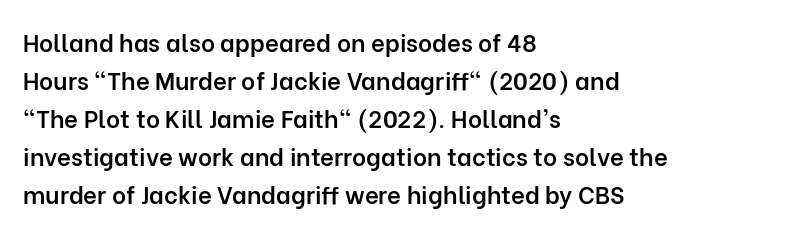
Type without underlining. The rendering keeps characters at their native spacing. It's the straight-up-and-down kind of type. Honestly, the row spacing looks completely unremarkable. One-word summary of the alignment: left. Semibold letterforms, between regular and bold.
